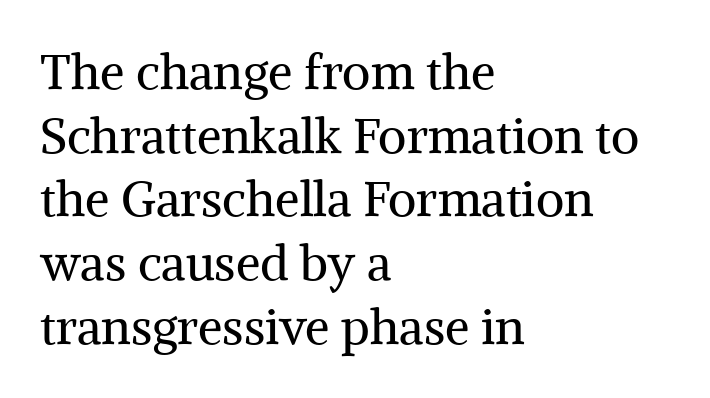
Rows of type keep a routine distance in the vertical direction. Compared with a centered layout, this one pins lines to the left instead. This is roman type, the default non-slanted kind. Weight class: somewhere from thin through regular. Each letter keeps its own natural width here, so spacing adapts to shape. Each letter's strokes conclude with small projecting serifs.
